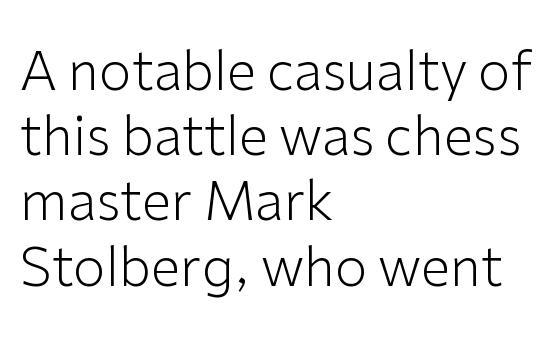
Q: Is the text bold? A: No.
Q: Is the text italic (slanted)? A: No, it is upright.
Q: Is the typeface a serif or a sans-serif typeface? A: Sans-serif.
Q: Is the text underlined? A: No.
Q: How is the paragraph aligned? A: Left-aligned.
Q: Is the spacing between letters normal or unusually wide? A: Normal.
Q: Width (condensed, normal, or wide)? A: Normal.
Q: Stroke contrast? A: Low.
Q: x-height? A: Medium.
Q: Monospaced? A: No.
